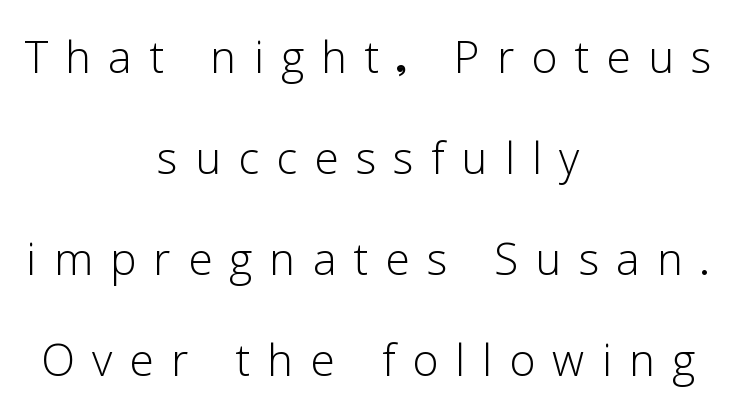
Q: Is the text bold? A: No.
Q: Is the text italic (slanted)? A: No, it is upright.
Q: Is the typeface a serif or a sans-serif typeface? A: Sans-serif.
Q: Is the text underlined? A: No.
Q: How is the paragraph aligned? A: Centered.
Q: Is the spacing between letters normal or unusually wide? A: Unusually wide.
Q: Width (condensed, normal, or wide)? A: Normal.
Q: Stroke contrast? A: Low.
Q: x-height? A: Medium.
Q: Monospaced? A: No.
